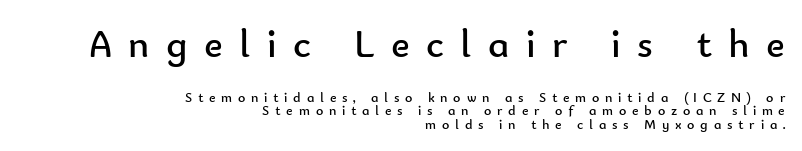
{"serif": "no", "italic": "no", "bold": "no", "weight": "regular", "width": "normal", "stroke_contrast": "low", "x_height": "small", "monospaced": "no", "underline": "no", "align": "right", "line_spacing": "tight", "line_spacing_ratio": 0.97, "letter_spacing": "wide", "letter_spacing_em": 0.41, "larger_block": "first", "size_ratio": 2.86, "glyph_px": 40}
